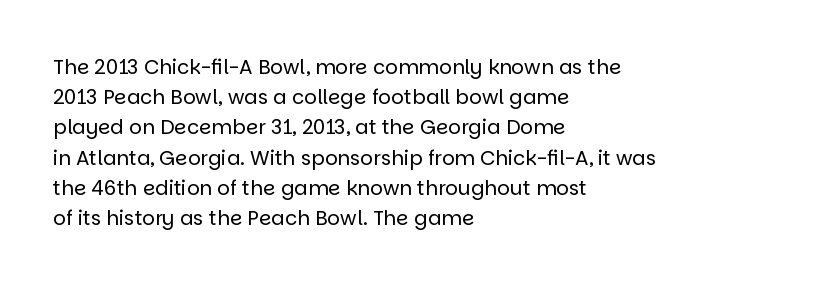
What stands out about the letter spacing? Nothing — it is the standard amount. The axis of the letterforms is exactly vertical. Check the space under the baseline: it is left empty. Evenly set lines give the paragraph a standard silhouette.
